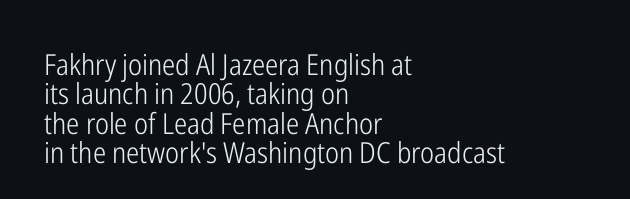
Q: Is the text bold? A: No.
Q: Is the text italic (slanted)? A: No, it is upright.
Q: Is the typeface a serif or a sans-serif typeface? A: Sans-serif.
Q: Is the text underlined? A: No.
Q: How is the paragraph aligned? A: Left-aligned.
Q: Is the spacing between letters normal or unusually wide? A: Normal.
Q: Is the spacing between lines tight, normal or loose? A: Tight.
Q: Width (condensed, normal, or wide)? A: Condensed.
Q: Stroke contrast? A: Low.
Q: x-height? A: Medium.
Q: Monospaced? A: No.
